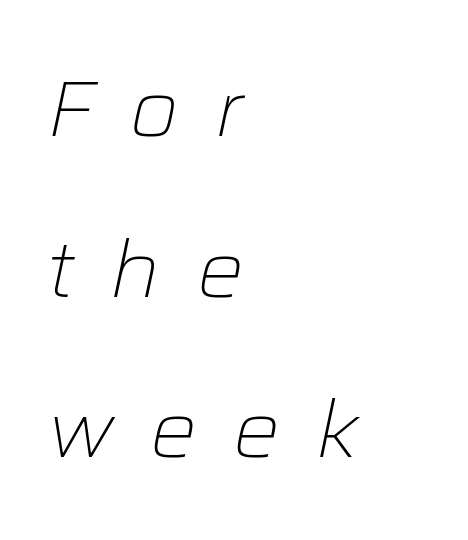
Q: Is the text bold? A: No.
Q: Is the text italic (slanted)? A: Yes, it leans right by about 12 degrees.
Q: Is the text underlined? A: No.
Q: How is the paragraph aligned? A: Left-aligned.
Q: Is the spacing between letters normal or unusually wide? A: Unusually wide.
Q: Is the spacing between lines tight, normal or loose? A: Loose.
Q: Width (condensed, normal, or wide)? A: Normal.
Q: Stroke contrast? A: Low.
Q: x-height? A: Medium.
Q: Monospaced? A: No.
